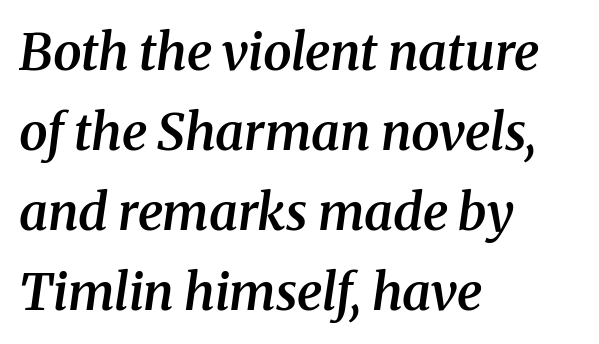
The image shows 51 px semibold serif type, italic (leaning right); set left-aligned, normal line spacing (1.57x), normal letter spacing, not underlined; medium stroke contrast and a medium x-height.
